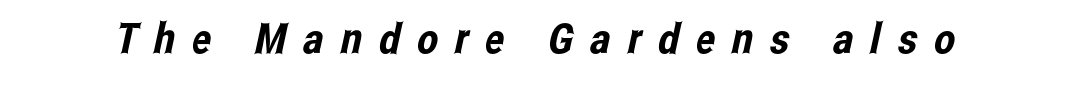
The font family rendered here belongs to the sans-serif group. Glance below the letters and you will spot only blank space. Here the glyphs are tracked loosely, breaking word shapes into spaced letters. A typesetter would call this proportional, since set widths differ per character.
